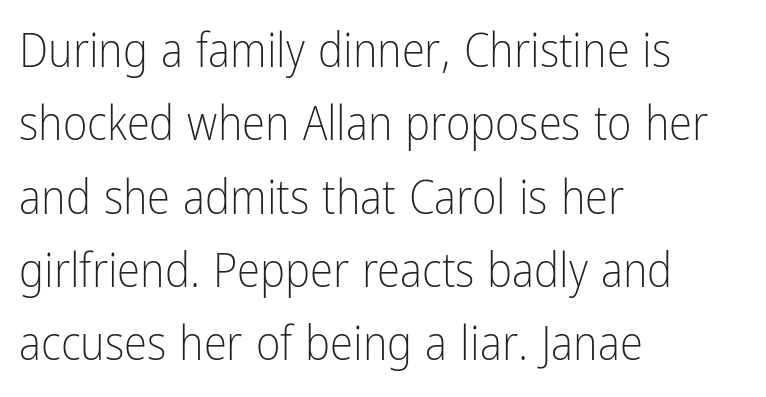
The image shows 47 px light, condensed sans-serif type, upright; set left-aligned, normal line spacing (1.56x), normal letter spacing, not underlined; low stroke contrast and a medium x-height.
